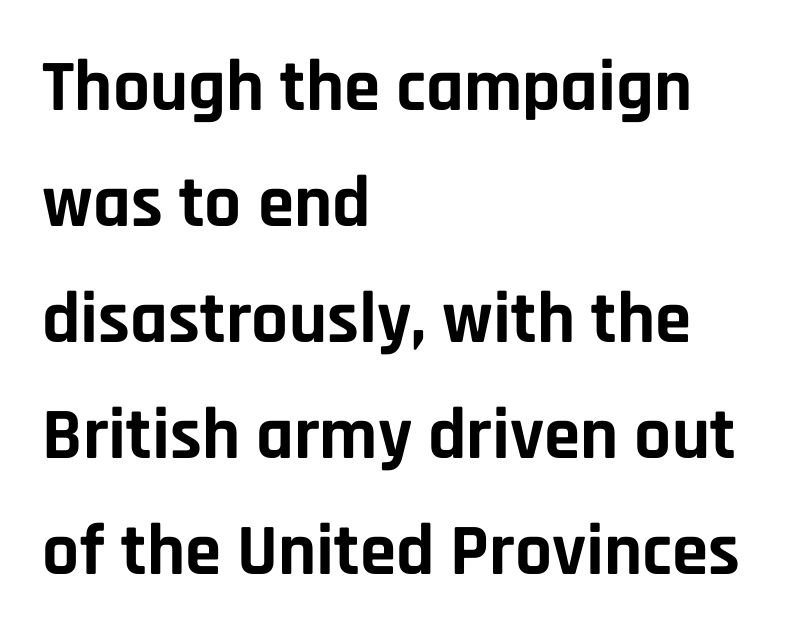
The rag falls on the right side of this text block. This rendering features lettering with no underline. Heft: maximum for text — a bold. Line spacing here is normal.
